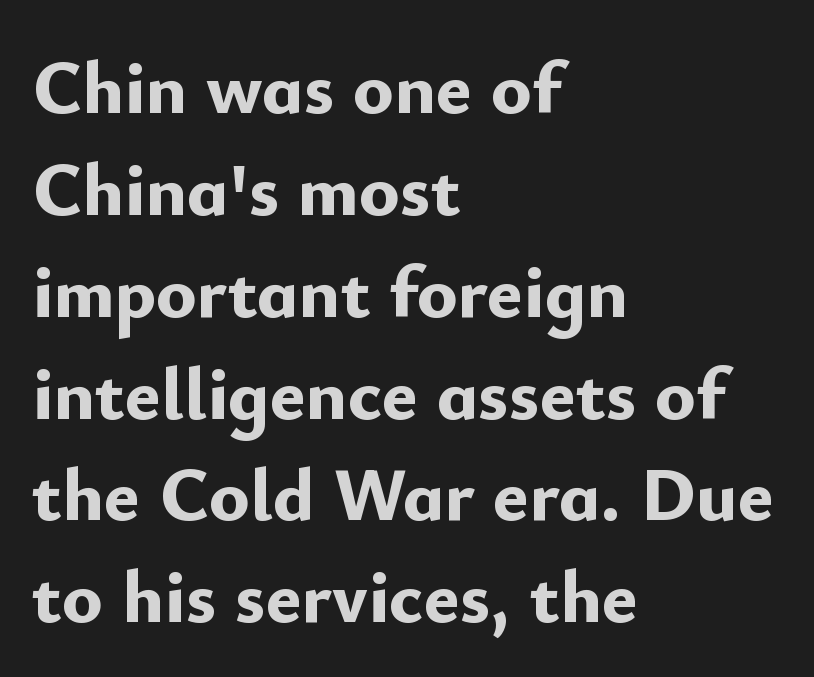
Q: Is the text bold? A: Yes.
Q: Is the text italic (slanted)? A: No, it is upright.
Q: Is the typeface a serif or a sans-serif typeface? A: Sans-serif.
Q: Is the text underlined? A: No.
Q: How is the paragraph aligned? A: Left-aligned.
Q: Is the spacing between letters normal or unusually wide? A: Normal.
Q: Is the spacing between lines tight, normal or loose? A: Normal.
Q: Width (condensed, normal, or wide)? A: Normal.
Q: Stroke contrast? A: Low.
Q: x-height? A: Small.
Q: Monospaced? A: No.
